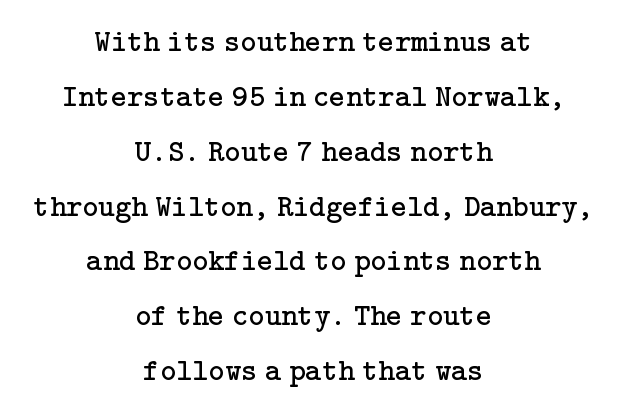
Q: Is the text bold? A: No.
Q: Is the text italic (slanted)? A: No, it is upright.
Q: Is the typeface a serif or a sans-serif typeface? A: Serif.
Q: Is the text underlined? A: No.
Q: How is the paragraph aligned? A: Centered.
Q: Is the spacing between letters normal or unusually wide? A: Normal.
Q: Width (condensed, normal, or wide)? A: Normal.
Q: Stroke contrast? A: Low.
Q: x-height? A: Medium.
